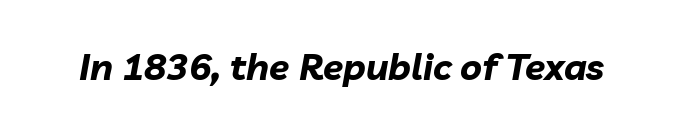
The image shows 37 px bold type, italic (leaning right); set normal letter spacing, not underlined; low stroke contrast and a medium x-height.
